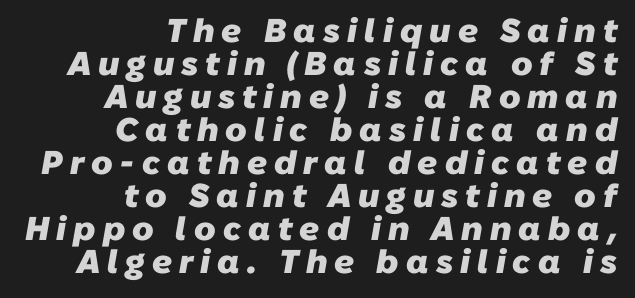
{"serif": "no", "bold": "yes", "weight": "heavy", "width": "normal", "stroke_contrast": "low", "x_height": "medium", "monospaced": "no", "underline": "no", "align": "right", "line_spacing": "tight", "line_spacing_ratio": 1.0, "letter_spacing": "wide", "letter_spacing_em": 0.21, "glyph_px": 33}
